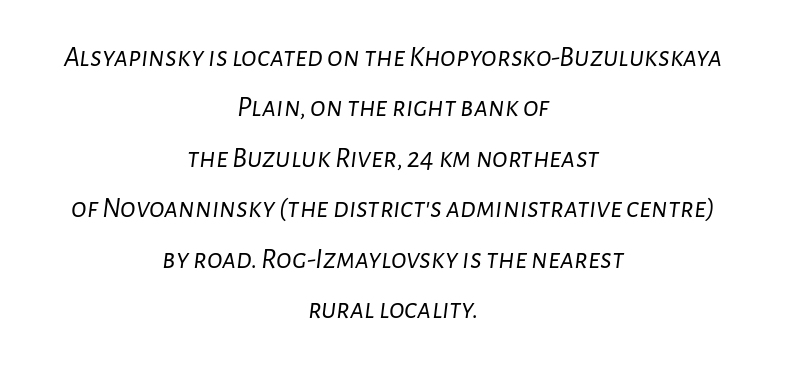
Character widths vary here, with narrow letters taking less room than wide ones. Layout note: lines centered. Style check: oblique. Is this a heavy cut? Hardly; it is regular or lighter. The space beneath each line is pristine and unruled. The tracking reads as untouched default to a designer's eye.
